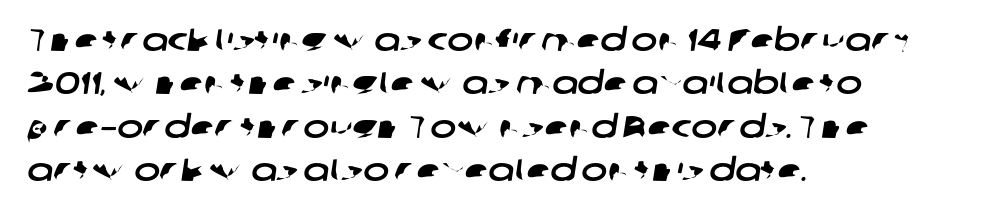
The image shows 31 px wide sans-serif type; set left-aligned, normal line spacing (1.4x), normal letter spacing, not underlined; low stroke contrast and a medium x-height.
